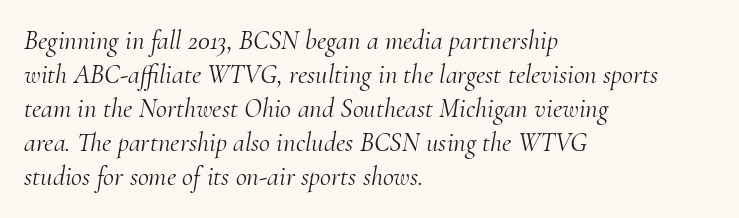
The image shows 27 px text type, italic (leaning right); set left-aligned, normal line spacing (1.26x), normal letter spacing, not underlined.
